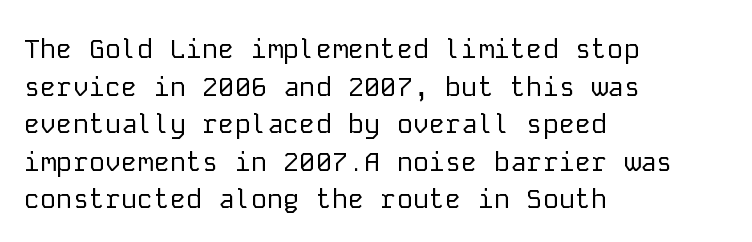
The image shows 27 px text type, upright; set left-aligned, normal line spacing (1.39x), normal letter spacing, not underlined.
